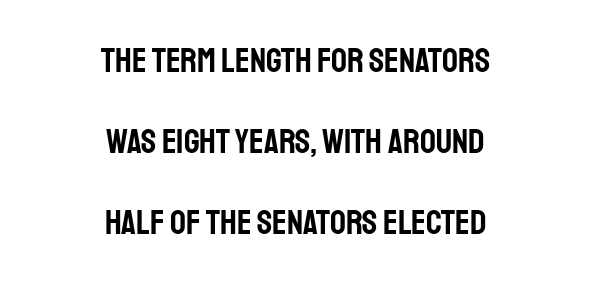
{"serif": "no", "italic": "no", "width": "condensed", "stroke_contrast": "low", "x_height": "large", "monospaced": "no", "underline": "no", "align": "center", "line_spacing": "loose", "line_spacing_ratio": 2.32, "letter_spacing": "normal", "letter_spacing_em": 0.0, "glyph_px": 35}
